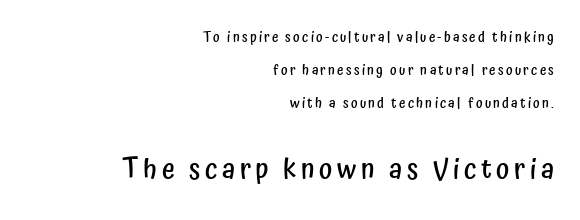
Weight check: semibold — heavier than regular, not quite bold. Character widths vary here, with narrow letters taking less room than wide ones. This is sans-serif lettering, the kind often seen on screens and signage. Leading: increased. Line endings align vertically; line beginnings do not. Reading top to bottom, the characters get bigger at the block break.
